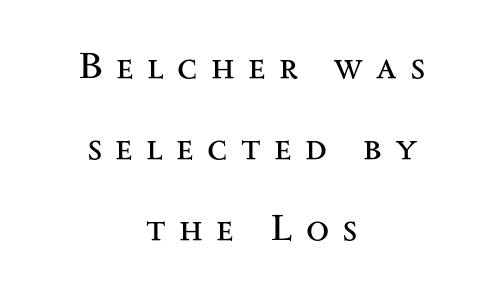
The image shows 38 px regular-weight, wide serif type, upright; set centered, loose line spacing (2.13x), unusually wide letter spacing (+0.35 em), not underlined; medium stroke contrast and a small x-height.
